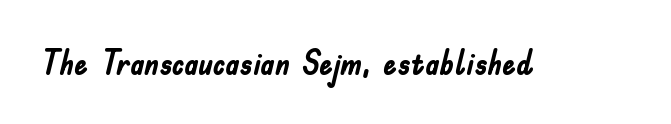
Tracking here is standard; glyphs follow each other at the usual distance. The space directly below the letters is spotless. I'd describe the lettering as bold — thick and assertive. The passage shown is typeset with a sans-serif family.
